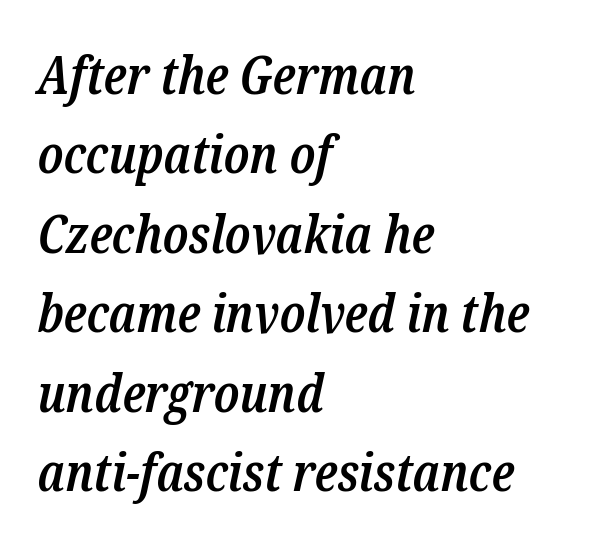
Leading: standard. The type family on display is of the serif kind. If you drew a line through each stem, it would be angled. Is the type bold? Partly — it's a semibold, heavier than regular but not fully bold.
